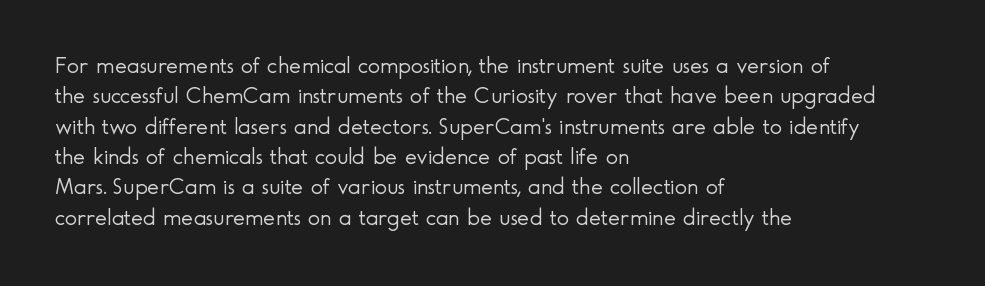
{"italic": "no", "bold": "no", "underline": "no", "align": "left", "line_spacing": "normal", "line_spacing_ratio": 1.32, "letter_spacing": "normal", "letter_spacing_em": 0.0, "glyph_px": 23}
